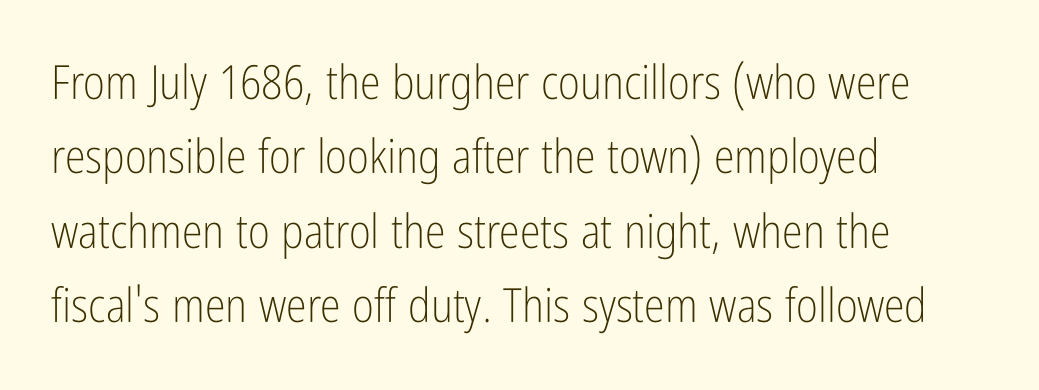
The image shows 47 px light, condensed sans-serif type, upright; set left-aligned, normal line spacing (1.58x), normal letter spacing, not underlined; low stroke contrast and a medium x-height.
